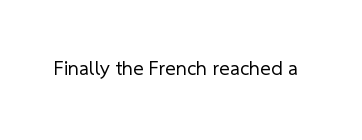
The image shows 20 px text type; set normal letter spacing, not underlined.
